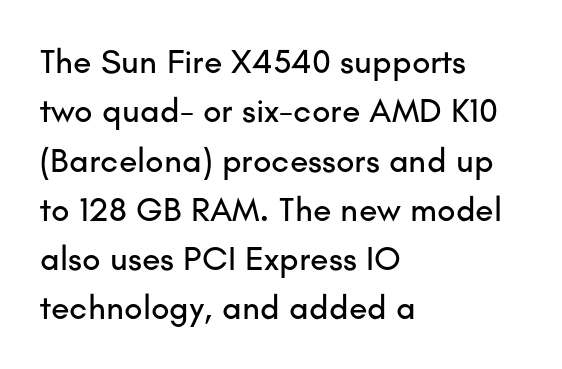
{"serif": "no", "italic": "no", "width": "normal", "stroke_contrast": "low", "x_height": "small", "monospaced": "no", "underline": "no", "align": "left", "line_spacing": "normal", "line_spacing_ratio": 1.45, "letter_spacing": "normal", "letter_spacing_em": 0.0, "glyph_px": 34}
